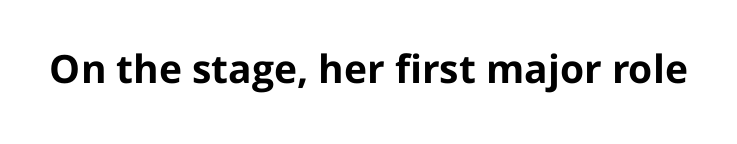
Q: Is the text bold? A: Yes.
Q: Is the text italic (slanted)? A: No, it is upright.
Q: Is the typeface a serif or a sans-serif typeface? A: Sans-serif.
Q: Is the text underlined? A: No.
Q: Is the spacing between letters normal or unusually wide? A: Normal.
Q: Width (condensed, normal, or wide)? A: Normal.
Q: Stroke contrast? A: Low.
Q: x-height? A: Medium.
Q: Monospaced? A: No.
